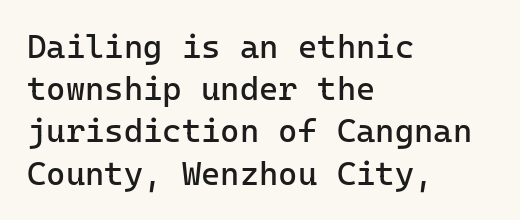
The image shows 33 px regular-weight sans-serif type, upright; set left-aligned, normal line spacing (1.28x), normal letter spacing, not underlined; low stroke contrast and a medium x-height.
